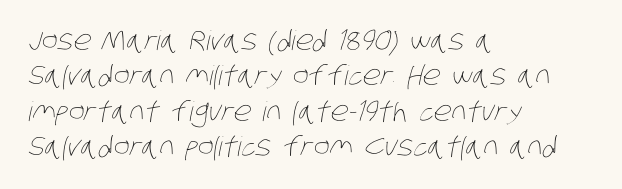
The image shows 27 px text type; set left-aligned, normal line spacing (1.31x), normal letter spacing, not underlined.
